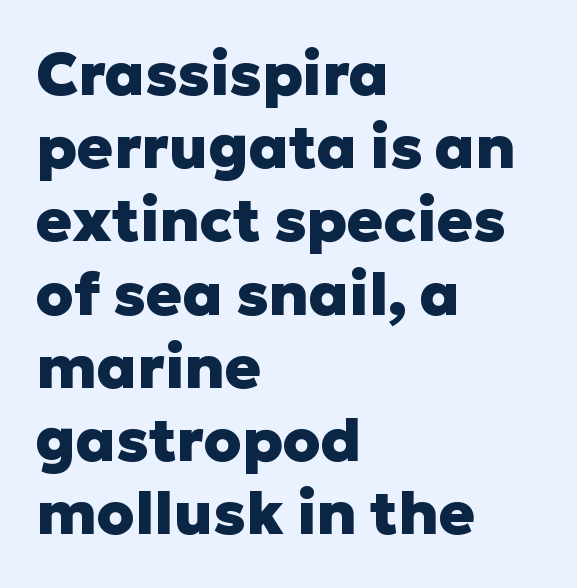
The image shows 60 px heavy sans-serif type, upright; set left-aligned, line spacing 1.22x, normal letter spacing, not underlined; low stroke contrast and a medium x-height.
